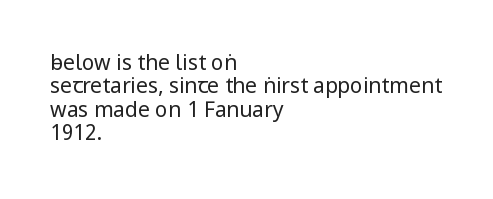
Q: Is the text bold? A: No.
Q: Is the text italic (slanted)? A: No, it is upright.
Q: Is the text underlined? A: No.
Q: How is the paragraph aligned? A: Left-aligned.
Q: Is the spacing between letters normal or unusually wide? A: Normal.
Q: Is the spacing between lines tight, normal or loose? A: Tight.
